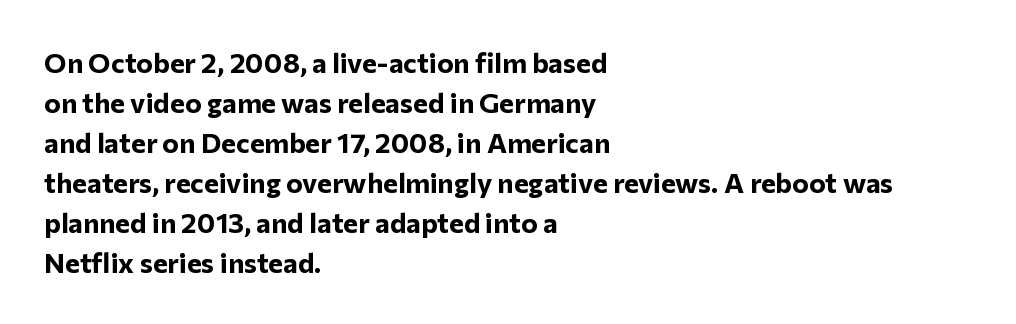
The image shows 28 px bold sans-serif type, upright; set left-aligned, normal line spacing (1.43x), normal letter spacing, not underlined; low stroke contrast and a medium x-height.
